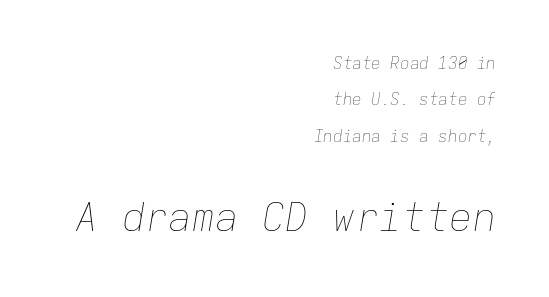
{"italic": "yes", "lean": "right", "slant_degrees": 9, "bold": "no", "weight": "thin", "width": "normal", "stroke_contrast": "low", "x_height": "medium", "monospaced": "yes", "underline": "no", "align": "right", "line_spacing": "loose", "line_spacing_ratio": 2.27, "letter_spacing": "normal", "letter_spacing_em": 0.0, "larger_block": "second", "size_ratio": 2.44, "glyph_px": 39}
